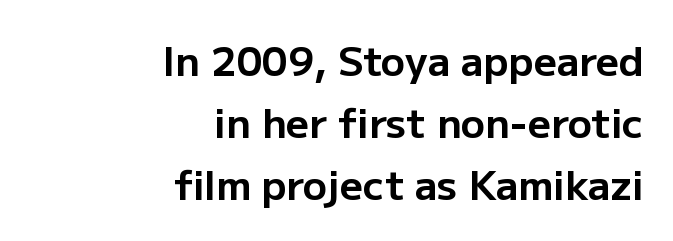
{"serif": "no", "italic": "no", "bold": "yes", "weight": "bold", "width": "normal", "stroke_contrast": "low", "x_height": "medium", "monospaced": "no", "underline": "no", "align": "right", "line_spacing": "normal", "line_spacing_ratio": 1.55, "letter_spacing": "normal", "letter_spacing_em": 0.0, "glyph_px": 40}
